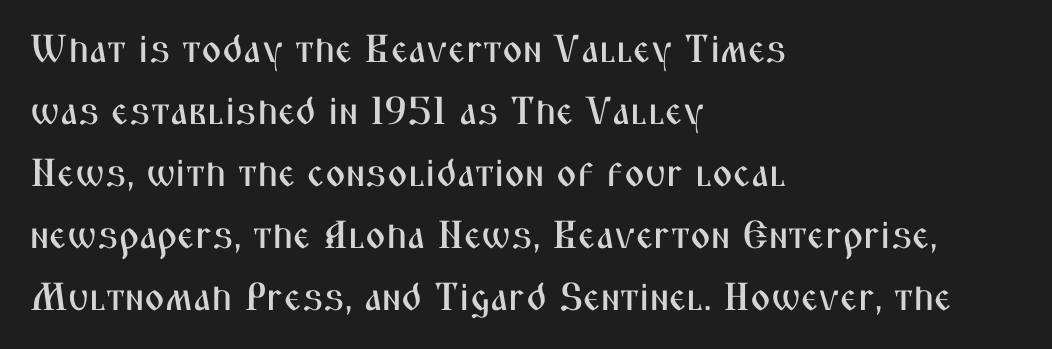
Q: Is the text italic (slanted)? A: No, it is upright.
Q: Is the typeface a serif or a sans-serif typeface? A: Sans-serif.
Q: Is the text underlined? A: No.
Q: How is the paragraph aligned? A: Left-aligned.
Q: Is the spacing between letters normal or unusually wide? A: Normal.
Q: Is the spacing between lines tight, normal or loose? A: Normal.
Q: Width (condensed, normal, or wide)? A: Condensed.
Q: Stroke contrast? A: Medium.
Q: x-height? A: Medium.
Q: Monospaced? A: No.
